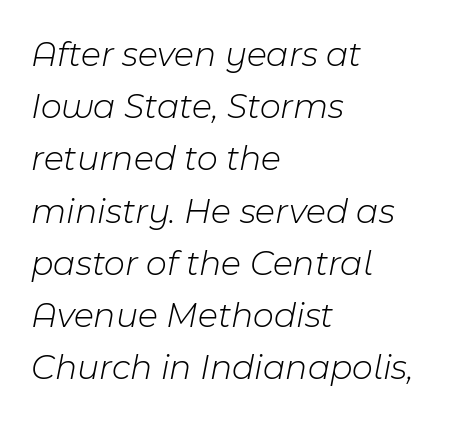
Q: Is the text bold? A: No.
Q: Is the text italic (slanted)? A: Yes, it leans right by about 11 degrees.
Q: Is the text underlined? A: No.
Q: How is the paragraph aligned? A: Left-aligned.
Q: Is the spacing between letters normal or unusually wide? A: Normal.
Q: Is the spacing between lines tight, normal or loose? A: Normal.
Q: Width (condensed, normal, or wide)? A: Normal.
Q: Stroke contrast? A: Low.
Q: x-height? A: Medium.
Q: Monospaced? A: No.
